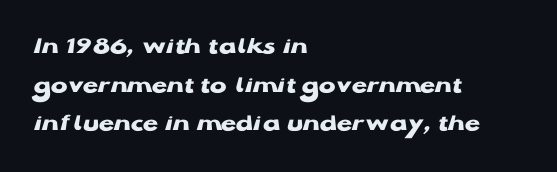
{"italic": "no", "bold": "yes", "underline": "no", "align": "left", "line_spacing": "normal", "line_spacing_ratio": 1.55, "letter_spacing": "normal", "letter_spacing_em": 0.0, "glyph_px": 25}
